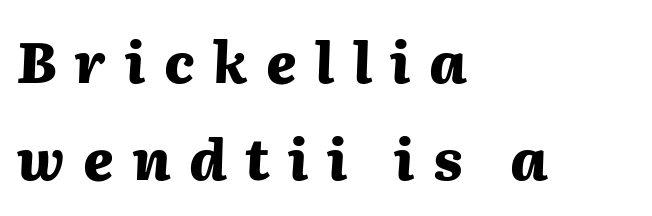
The image shows 56 px heavy type, italic (leaning right); set left-aligned, line spacing 1.74x, unusually wide letter spacing (+0.33 em), not underlined; medium stroke contrast and a medium x-height.
